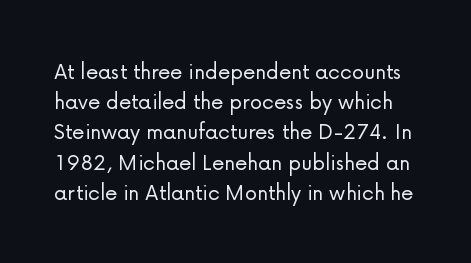
The image shows 25 px text type, upright; set line spacing 1.21x, normal letter spacing, not underlined.
